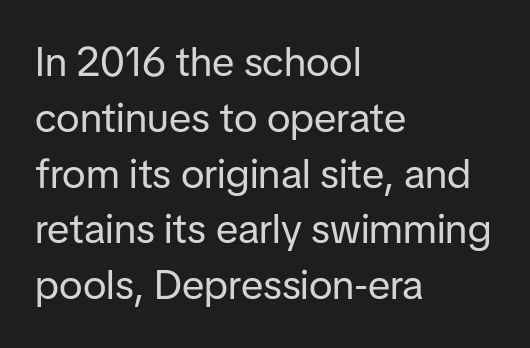
Q: Is the text bold? A: No.
Q: Is the text italic (slanted)? A: No, it is upright.
Q: Is the typeface a serif or a sans-serif typeface? A: Sans-serif.
Q: Is the text underlined? A: No.
Q: How is the paragraph aligned? A: Left-aligned.
Q: Is the spacing between letters normal or unusually wide? A: Normal.
Q: Is the spacing between lines tight, normal or loose? A: Normal.
Q: Width (condensed, normal, or wide)? A: Normal.
Q: Stroke contrast? A: Low.
Q: x-height? A: Medium.
Q: Monospaced? A: No.
